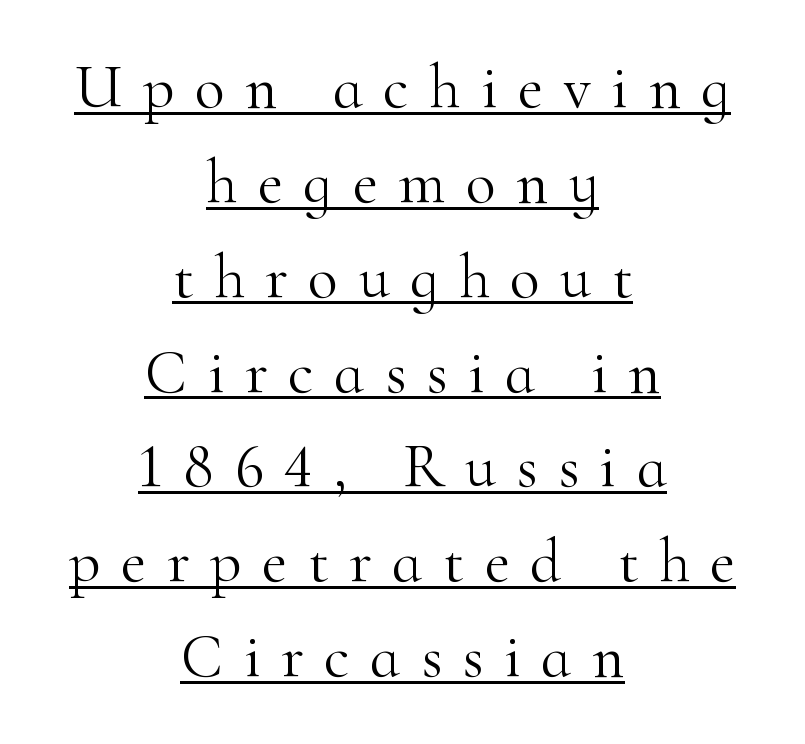
The image shows 62 px light serif type, upright; set centered, normal line spacing (1.53x), unusually wide letter spacing (+0.33 em), underlined; high stroke contrast and a small x-height.
